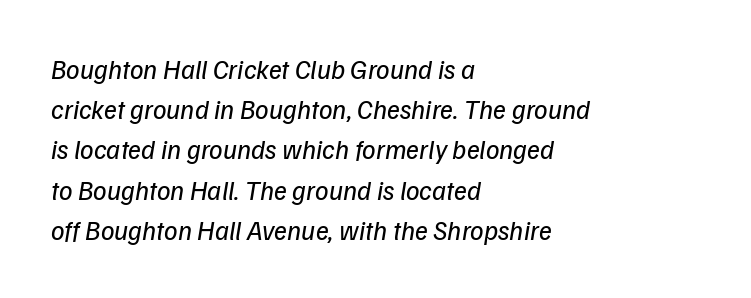
Q: Is the text bold? A: No.
Q: Is the text italic (slanted)? A: Yes, it leans right by about 9 degrees.
Q: Is the text underlined? A: No.
Q: How is the paragraph aligned? A: Left-aligned.
Q: Is the spacing between letters normal or unusually wide? A: Normal.
Q: Is the spacing between lines tight, normal or loose? A: Normal.
